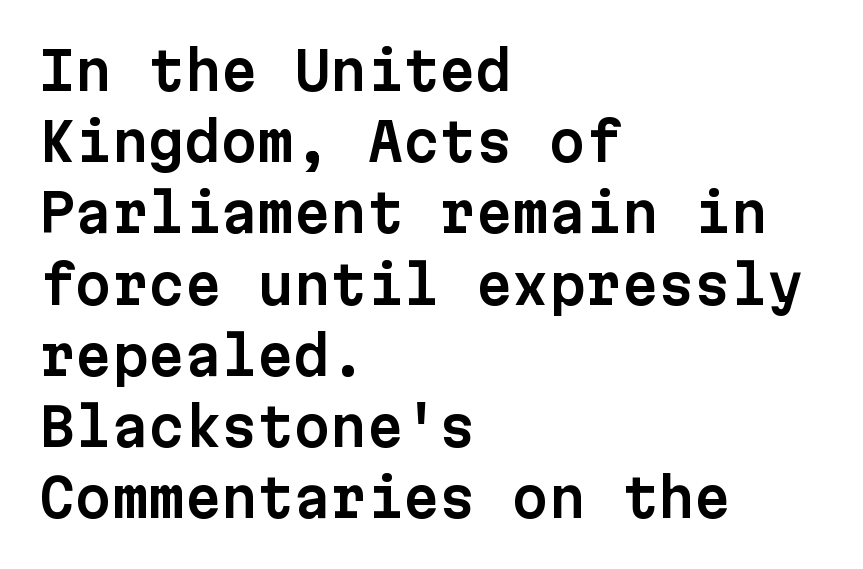
{"serif": "no", "italic": "no", "width": "normal", "stroke_contrast": "low", "x_height": "medium", "monospaced": "yes", "underline": "no", "align": "left", "line_spacing": "normal", "line_spacing_ratio": 1.37, "letter_spacing": "normal", "letter_spacing_em": 0.0, "glyph_px": 52}
